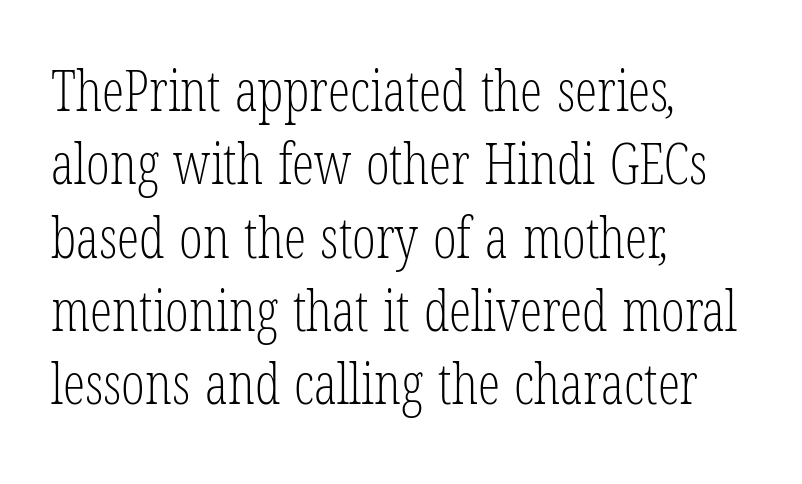
Q: Is the text bold? A: No.
Q: Is the typeface a serif or a sans-serif typeface? A: Serif.
Q: Is the text underlined? A: No.
Q: How is the paragraph aligned? A: Left-aligned.
Q: Is the spacing between letters normal or unusually wide? A: Normal.
Q: Is the spacing between lines tight, normal or loose? A: Normal.
Q: Width (condensed, normal, or wide)? A: Condensed.
Q: Stroke contrast? A: Low.
Q: x-height? A: Medium.
Q: Monospaced? A: No.
